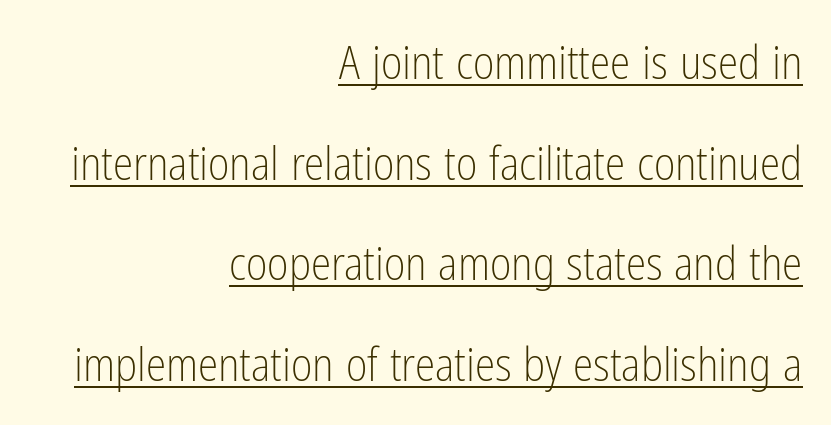
The image shows 46 px light, condensed sans-serif type, upright; set right-aligned, loose line spacing (2.19x), normal letter spacing, underlined; low stroke contrast and a medium x-height.
